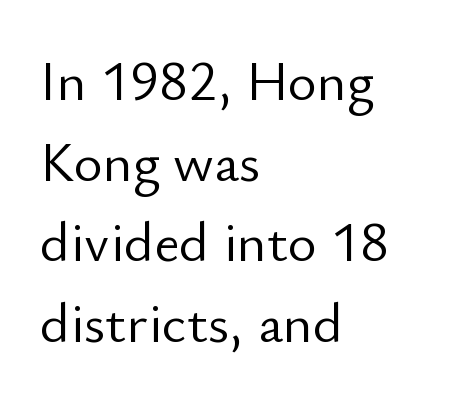
The image shows 56 px light sans-serif type, upright; set left-aligned, normal line spacing (1.44x), normal letter spacing, not underlined; low stroke contrast and a small x-height.
